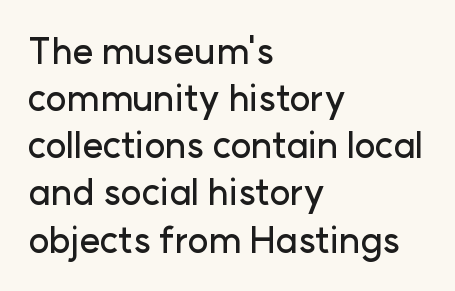
The image shows 36 px sans-serif type, upright; set left-aligned, normal line spacing (1.31x), normal letter spacing, not underlined; low stroke contrast and a medium x-height.
